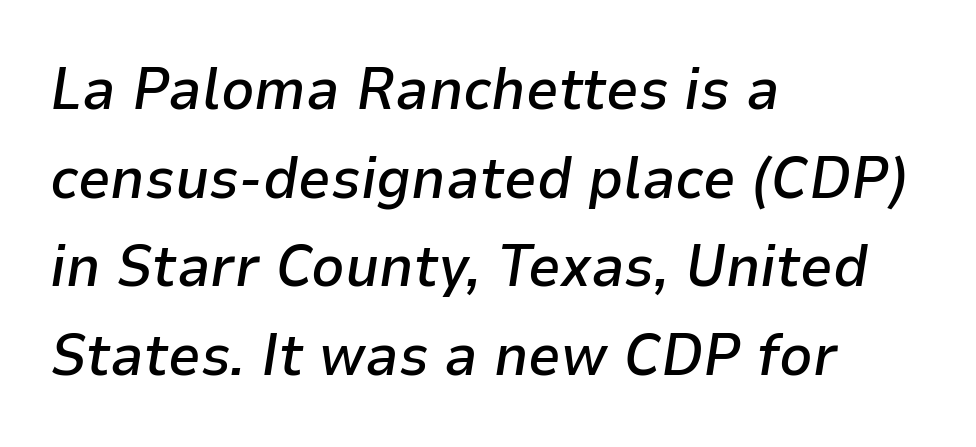
{"italic": "yes", "lean": "right", "slant_degrees": 9, "bold": "semi", "weight": "semibold", "width": "normal", "stroke_contrast": "low", "x_height": "medium", "monospaced": "no", "underline": "no", "align": "left", "line_spacing": "normal", "line_spacing_ratio": 1.53, "letter_spacing": "normal", "letter_spacing_em": 0.0, "glyph_px": 58}
